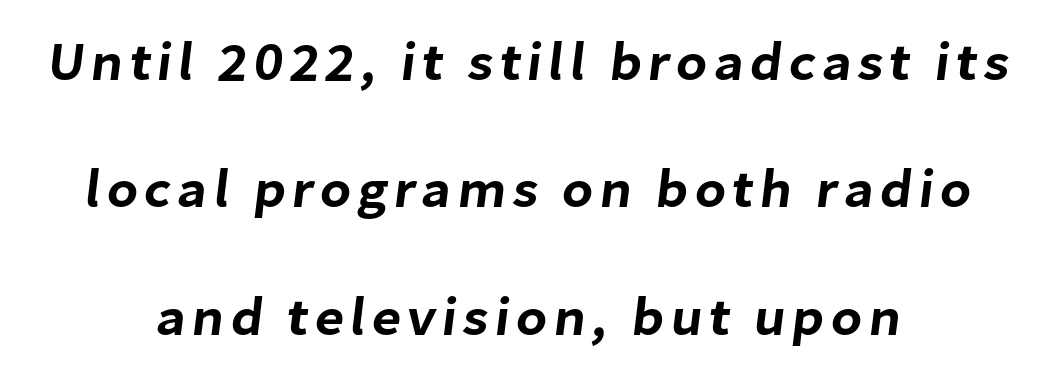
Q: Is the typeface a serif or a sans-serif typeface? A: Sans-serif.
Q: Is the text underlined? A: No.
Q: How is the paragraph aligned? A: Centered.
Q: Is the spacing between lines tight, normal or loose? A: Loose.
Q: Width (condensed, normal, or wide)? A: Normal.
Q: Stroke contrast? A: Low.
Q: x-height? A: Medium.
Q: Monospaced? A: No.
